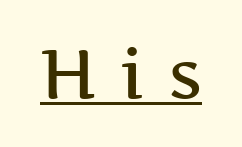
{"serif": "yes", "italic": "no", "bold": "semi", "weight": "semibold", "width": "wide", "stroke_contrast": "medium", "x_height": "medium", "monospaced": "no", "underline": "yes", "letter_spacing": "wide", "letter_spacing_em": 0.34, "glyph_px": 69}
